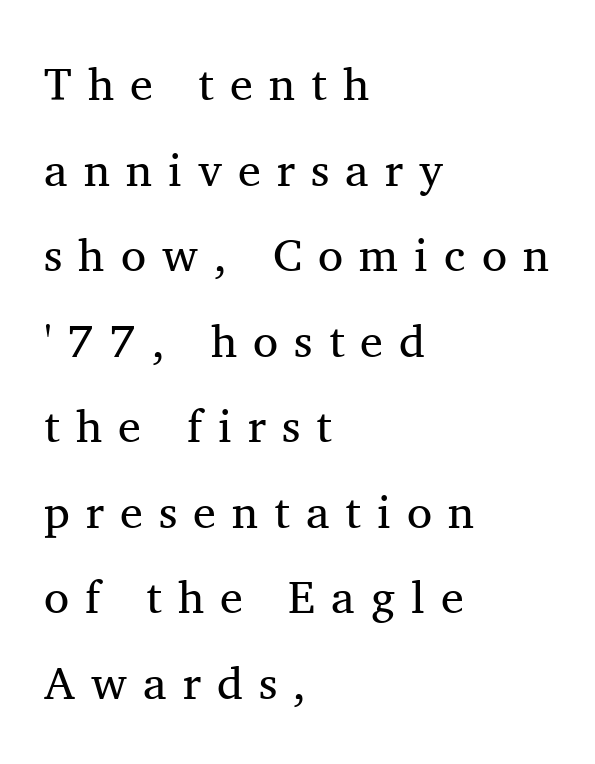
{"serif": "yes", "italic": "no", "bold": "no", "weight": "regular", "width": "normal", "stroke_contrast": "medium", "x_height": "medium", "monospaced": "no", "underline": "no", "align": "left", "line_spacing_ratio": 1.86, "letter_spacing": "wide", "letter_spacing_em": 0.35, "glyph_px": 46}
